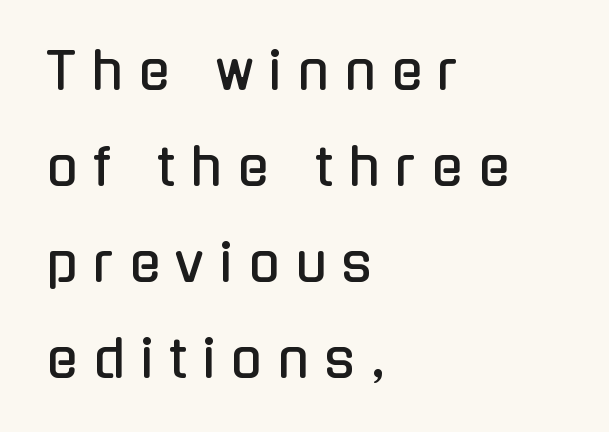
The image shows 51 px condensed sans-serif type, upright; set left-aligned, line spacing 1.88x, unusually wide letter spacing (+0.31 em), not underlined; low stroke contrast and a medium x-height.
